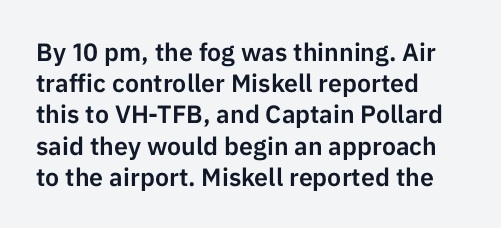
If you drew a line through each stem, it would be perfectly vertical. Leading: standard. The setting favours the left margin, as ordinary paragraphs usually do. Nobody touched the tracking dial on this one. Lines of text with bare space underneath.
